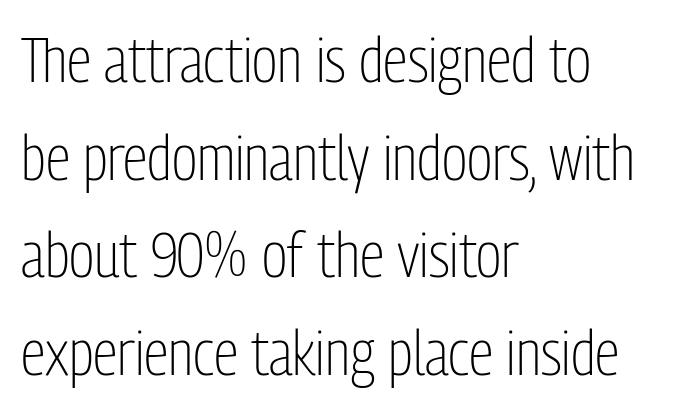
The image shows 63 px light, condensed sans-serif type, upright; set left-aligned, normal line spacing (1.55x), normal letter spacing, not underlined; low stroke contrast and a medium x-height.
